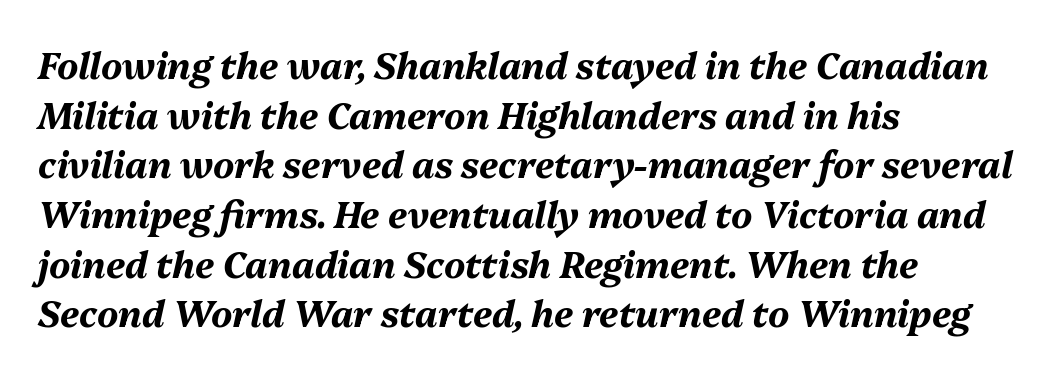
The image shows 36 px bold type, italic (leaning right); set left-aligned, normal line spacing (1.38x), normal letter spacing, not underlined; medium stroke contrast and a medium x-height.
